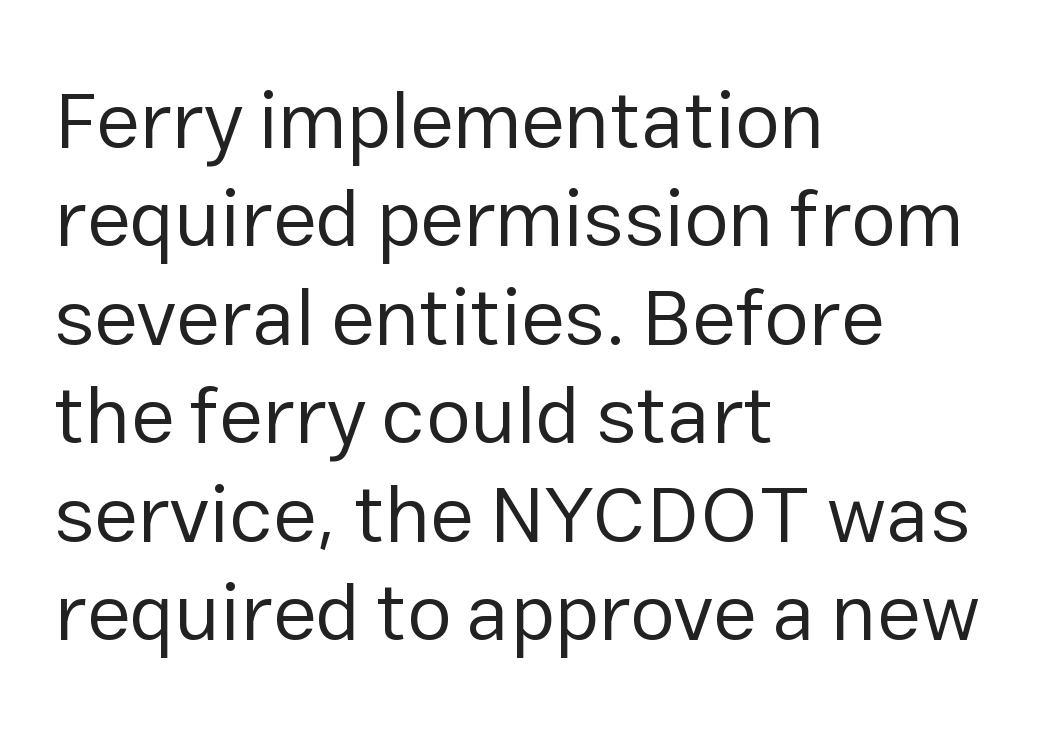
The image shows 80 px regular-weight sans-serif type, upright; set left-aligned, line spacing 1.23x, normal letter spacing, not underlined; low stroke contrast and a medium x-height.
